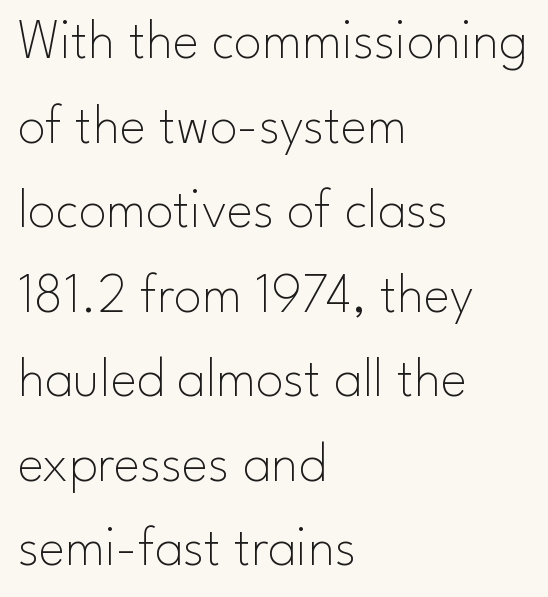
The typeface has the unassuming heft of standard copy or less. Posture: vertical. The face used here is proportionally spaced, like ordinary book or web type. Grotesque or geometric, the face here clearly has no serifs. Notice how the passage keeps a crisp vertical edge on the left only.
